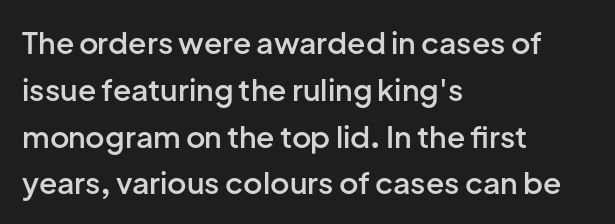
Q: Is the text bold? A: Semi-bold.
Q: Is the text italic (slanted)? A: No, it is upright.
Q: Is the typeface a serif or a sans-serif typeface? A: Sans-serif.
Q: Is the text underlined? A: No.
Q: How is the paragraph aligned? A: Left-aligned.
Q: Is the spacing between letters normal or unusually wide? A: Normal.
Q: Is the spacing between lines tight, normal or loose? A: Normal.
Q: Width (condensed, normal, or wide)? A: Normal.
Q: Stroke contrast? A: Low.
Q: x-height? A: Medium.
Q: Monospaced? A: No.
